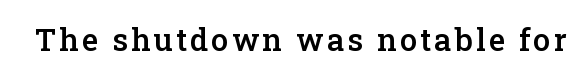
The image shows 31 px semibold serif type, upright; set not underlined; low stroke contrast and a medium x-height.
